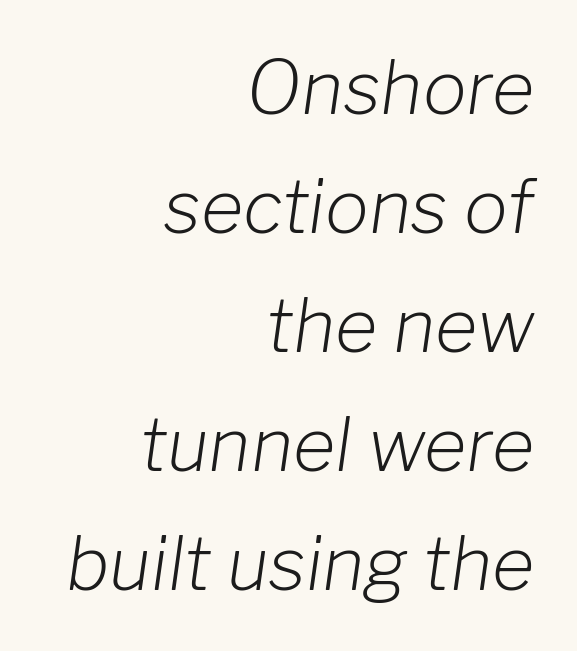
Is the type heavy? It reads as light-to-regular instead. These lines are rendered in a variable-pitch font. Nothing unusual about the tracking: characters are spaced as the font intends. The line-height multiplier appears to be the usual default.
